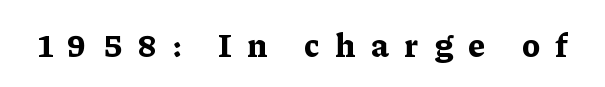
{"serif": "yes", "italic": "no", "bold": "yes", "weight": "bold", "width": "normal", "stroke_contrast": "low", "x_height": "medium", "monospaced": "no", "underline": "no", "letter_spacing": "wide", "letter_spacing_em": 0.47, "glyph_px": 34}
